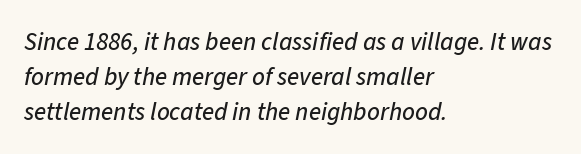
The image shows 25 px text type, italic (leaning right); set left-aligned, normal line spacing (1.4x), normal letter spacing, not underlined.
